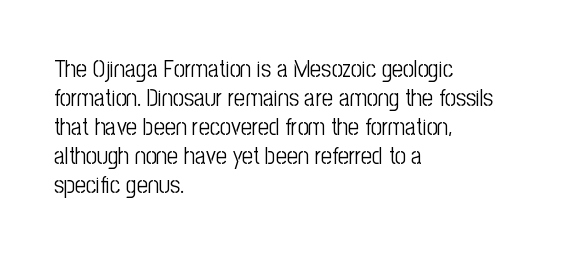
The image shows 24 px text type, upright; set left-aligned, line spacing 1.21x, normal letter spacing, not underlined.
